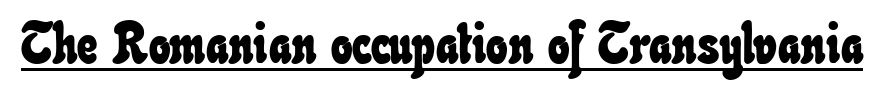
{"width": "condensed", "stroke_contrast": "low", "x_height": "small", "monospaced": "no", "underline": "yes", "letter_spacing": "normal", "letter_spacing_em": 0.0, "glyph_px": 57}
